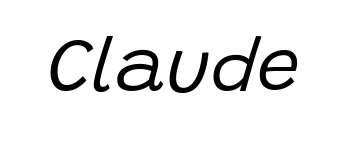
The image shows 77 px regular-weight type, italic (leaning right); set normal letter spacing, not underlined; low stroke contrast and a large x-height.
